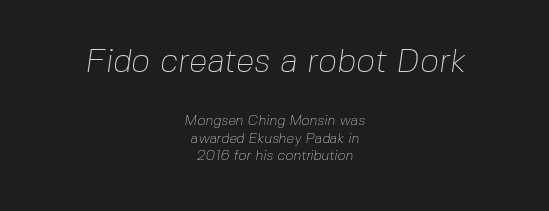
The image shows 33 px thin sans-serif type; set centered, line spacing 1.24x, normal letter spacing, not underlined; the first (top) block is 2.36x larger; low stroke contrast and a medium x-height.
